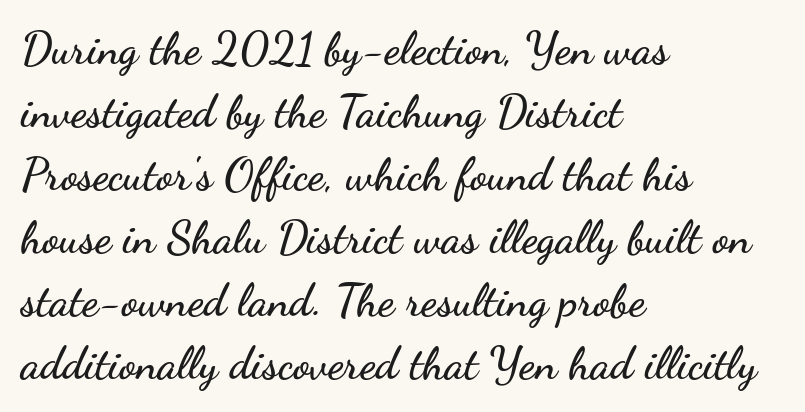
{"serif": "no", "width": "wide", "stroke_contrast": "low", "x_height": "small", "monospaced": "no", "underline": "no", "align": "left", "line_spacing": "normal", "line_spacing_ratio": 1.4, "letter_spacing": "normal", "letter_spacing_em": 0.0, "glyph_px": 45}
